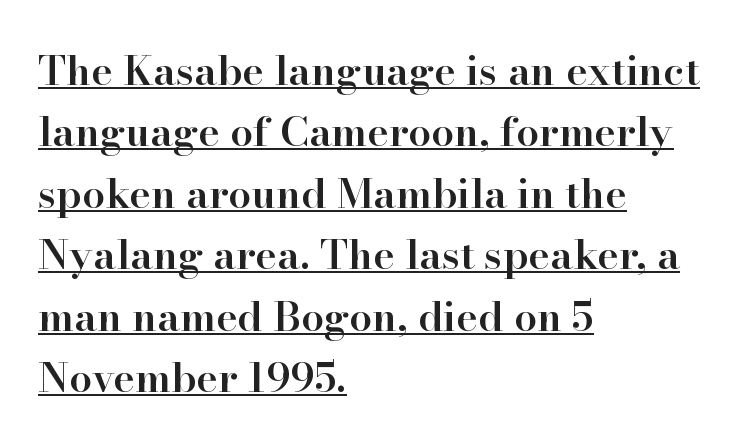
Q: Is the text bold? A: Semi-bold.
Q: Is the text italic (slanted)? A: No, it is upright.
Q: Is the typeface a serif or a sans-serif typeface? A: Serif.
Q: Is the text underlined? A: Yes.
Q: How is the paragraph aligned? A: Left-aligned.
Q: Is the spacing between letters normal or unusually wide? A: Normal.
Q: Is the spacing between lines tight, normal or loose? A: Normal.
Q: Width (condensed, normal, or wide)? A: Normal.
Q: Stroke contrast? A: High.
Q: x-height? A: Small.
Q: Monospaced? A: No.
